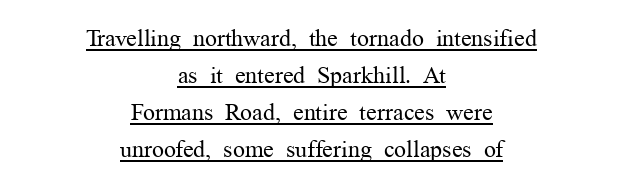
{"italic": "no", "bold": "no", "underline": "yes", "align": "center", "line_spacing": "normal", "line_spacing_ratio": 1.54, "letter_spacing": "normal", "letter_spacing_em": 0.0, "glyph_px": 24}
